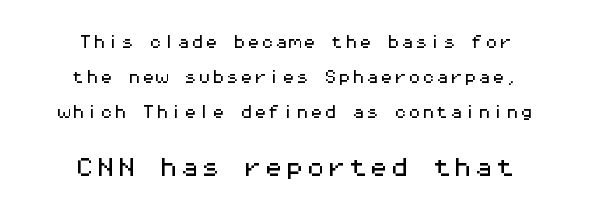
Q: Is the text italic (slanted)? A: No, it is upright.
Q: Is the text underlined? A: No.
Q: How is the paragraph aligned? A: Centered.
Q: Is the spacing between letters normal or unusually wide? A: Normal.
Q: Is the spacing between lines tight, normal or loose? A: Loose.
Q: Which block of text is set in a larger size, the first (top) or the second (bottom)? A: The second (bottom) one.
